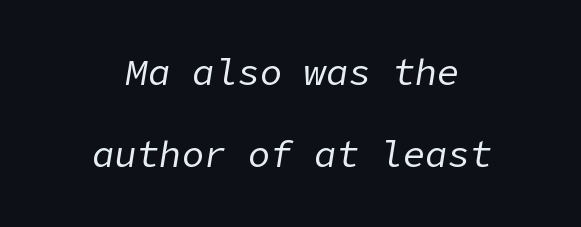
The image shows 37 px regular-weight type, italic (leaning right); set centered, loose line spacing (2.22x), normal letter spacing, not underlined; low stroke contrast and a medium x-height.
